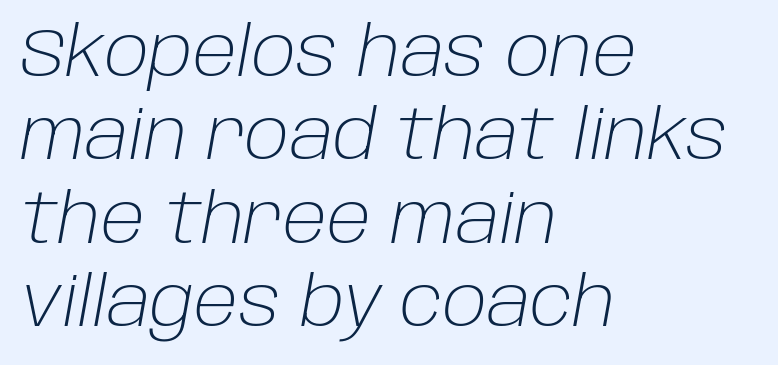
{"italic": "yes", "lean": "right", "slant_degrees": 10, "bold": "no", "weight": "light", "width": "normal", "stroke_contrast": "low", "x_height": "large", "monospaced": "no", "underline": "no", "align": "left", "line_spacing_ratio": 1.21, "letter_spacing": "normal", "letter_spacing_em": 0.0, "glyph_px": 69}
